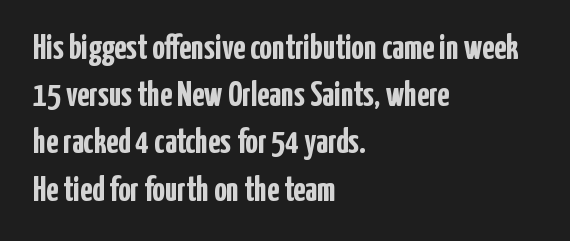
Q: Is the text bold? A: Yes.
Q: Is the text italic (slanted)? A: No, it is upright.
Q: Is the typeface a serif or a sans-serif typeface? A: Sans-serif.
Q: Is the text underlined? A: No.
Q: How is the paragraph aligned? A: Left-aligned.
Q: Is the spacing between letters normal or unusually wide? A: Normal.
Q: Is the spacing between lines tight, normal or loose? A: Normal.
Q: Width (condensed, normal, or wide)? A: Condensed.
Q: Stroke contrast? A: Low.
Q: x-height? A: Medium.
Q: Monospaced? A: No.
